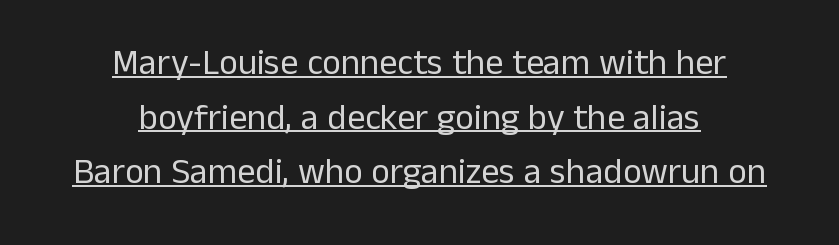
Characters remain perfectly vertical along every line. Weight class: somewhere from thin through regular. Think of a printed novel: that variable character pitch is what you see here. The block of text has a typical density, with ordinary space between rows. Neither beginnings nor endings align; midpoints do.
